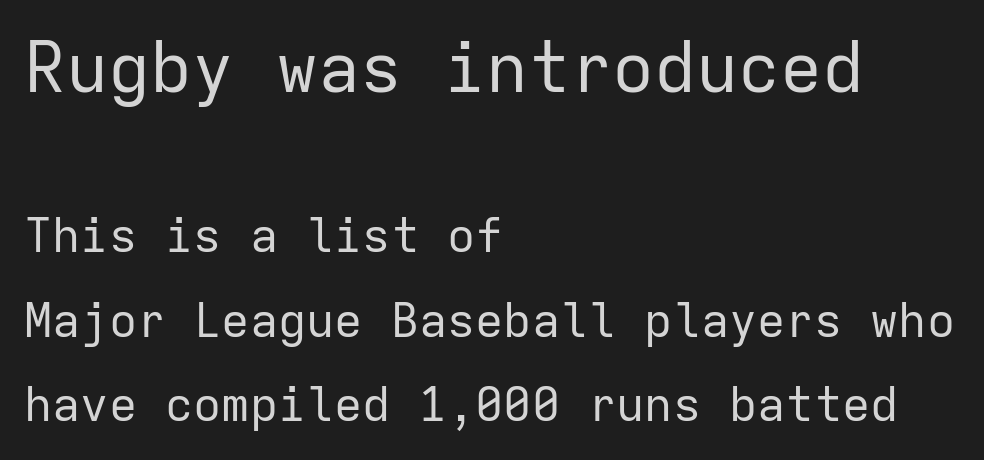
{"serif": "no", "italic": "no", "bold": "no", "weight": "regular", "width": "normal", "stroke_contrast": "low", "x_height": "medium", "monospaced": "yes", "underline": "no", "align": "left", "line_spacing_ratio": 1.8, "letter_spacing": "normal", "letter_spacing_em": 0.0, "larger_block": "first", "size_ratio": 1.49, "glyph_px": 70}
